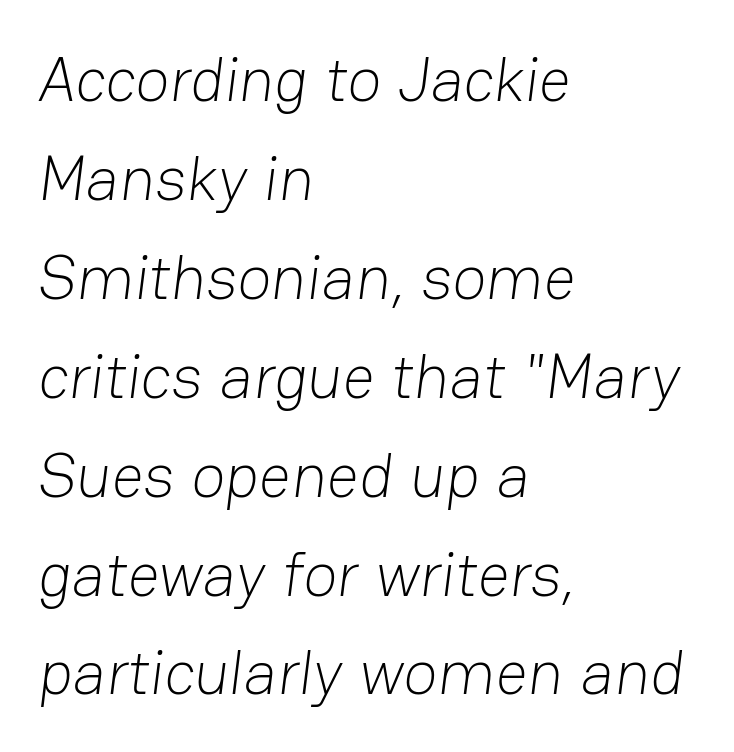
The image shows 63 px light sans-serif type; set left-aligned, normal line spacing (1.57x), normal letter spacing, not underlined; low stroke contrast and a medium x-height.
